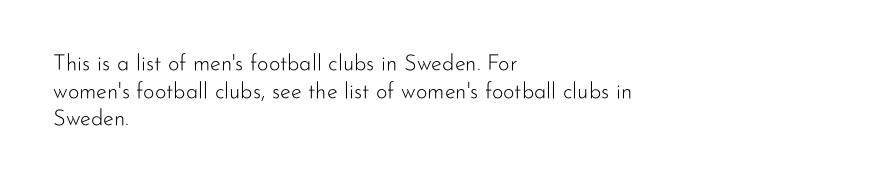
The image shows 22 px text type, upright; set left-aligned, normal line spacing (1.26x), normal letter spacing, not underlined.
